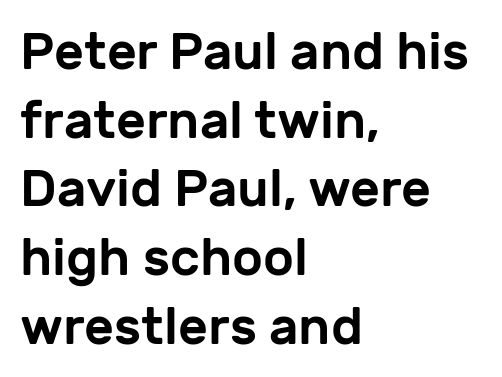
The image shows 52 px sans-serif type, upright; set left-aligned, normal line spacing (1.32x), normal letter spacing, not underlined; low stroke contrast and a medium x-height.
